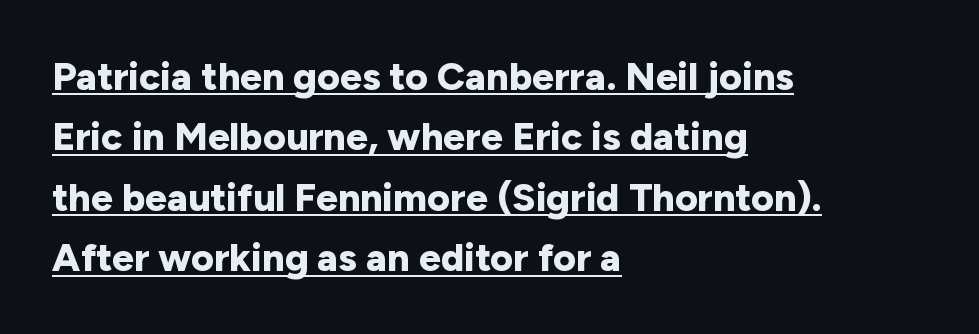
{"serif": "no", "italic": "no", "bold": "yes", "weight": "bold", "width": "normal", "stroke_contrast": "low", "x_height": "medium", "monospaced": "no", "underline": "yes", "align": "left", "line_spacing": "normal", "line_spacing_ratio": 1.55, "letter_spacing": "normal", "letter_spacing_em": 0.0, "glyph_px": 39}
